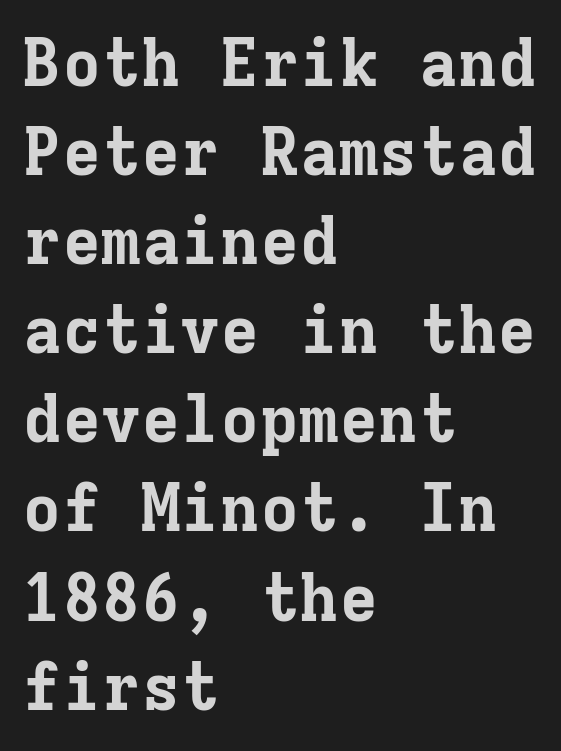
The baseline area is clear. Serifs: yes, visible at the terminals of the letterforms. The text block is weighted toward the left margin, trailing off unevenly rightward. When letters stand straight like this, we call the style roman or upright. Here the designer chose a console-style face with uniform glyph widths.
